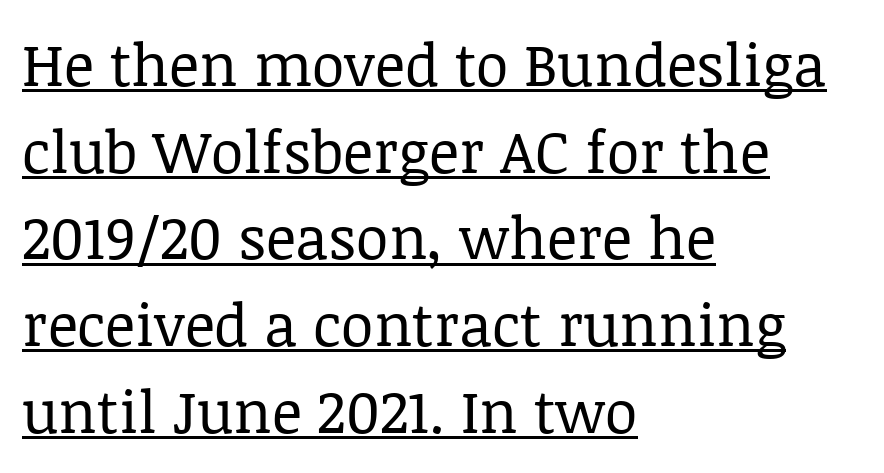
The image shows 59 px regular-weight serif type, upright; set left-aligned, normal line spacing (1.47x), normal letter spacing, underlined; low stroke contrast and a large x-height.
